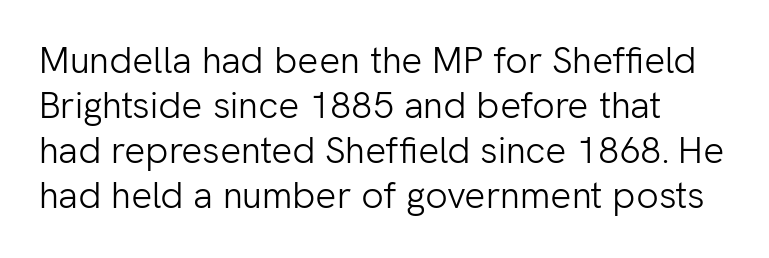
{"serif": "no", "italic": "no", "bold": "no", "weight": "light", "width": "normal", "stroke_contrast": "low", "x_height": "medium", "monospaced": "no", "underline": "no", "line_spacing_ratio": 1.22, "letter_spacing": "normal", "letter_spacing_em": 0.0, "glyph_px": 37}
